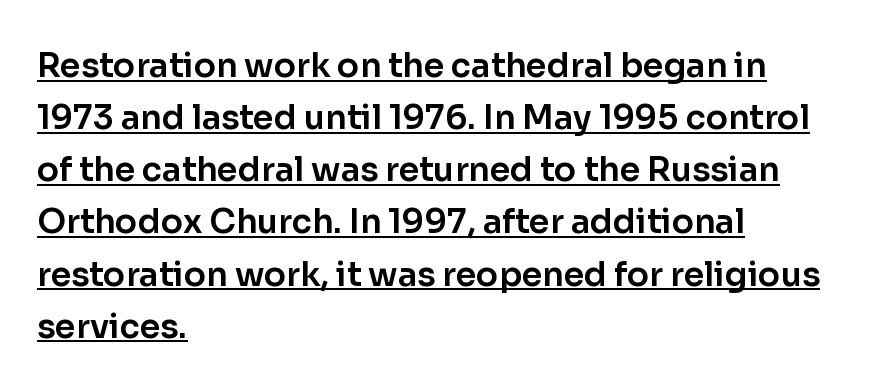
{"serif": "no", "italic": "no", "width": "normal", "stroke_contrast": "low", "x_height": "medium", "monospaced": "no", "underline": "yes", "align": "left", "line_spacing": "normal", "line_spacing_ratio": 1.58, "letter_spacing": "normal", "letter_spacing_em": 0.0, "glyph_px": 33}
